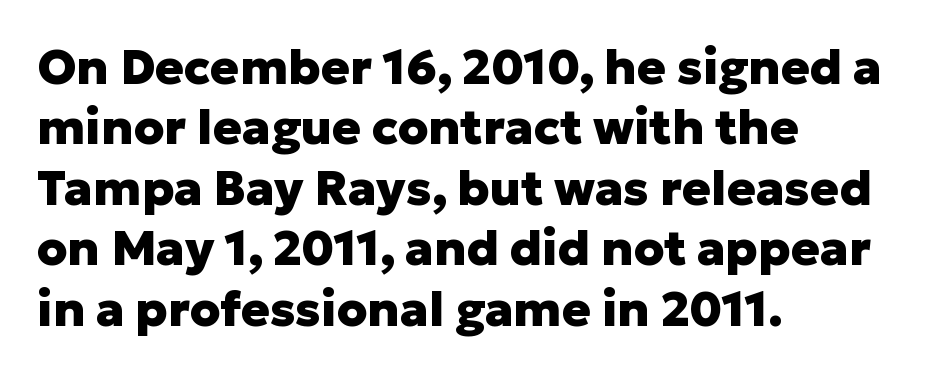
The rendering uses natural spacing where letterforms have individual widths. The type family on display is of the sans-serif kind. Bold? Absolutely — the strokes are thick and heavy. Lines of text with bare space underneath.
